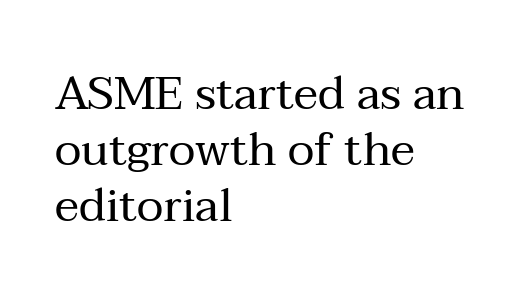
{"serif": "yes", "italic": "no", "bold": "no", "weight": "regular", "width": "normal", "stroke_contrast": "medium", "x_height": "medium", "monospaced": "no", "underline": "no", "align": "left", "line_spacing_ratio": 1.22, "letter_spacing": "normal", "letter_spacing_em": 0.0, "glyph_px": 46}
